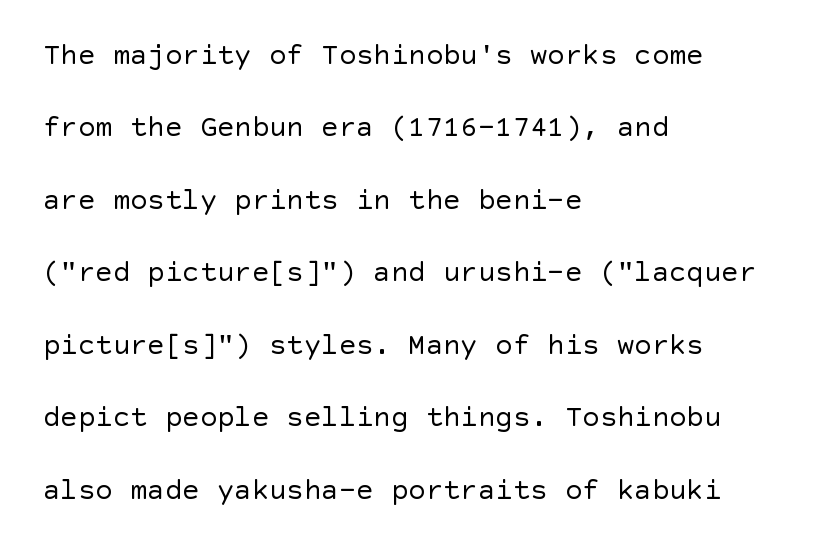
Q: Is the text bold? A: No.
Q: Is the text italic (slanted)? A: No, it is upright.
Q: Is the typeface a serif or a sans-serif typeface? A: Sans-serif.
Q: Is the text underlined? A: No.
Q: How is the paragraph aligned? A: Left-aligned.
Q: Is the spacing between letters normal or unusually wide? A: Normal.
Q: Is the spacing between lines tight, normal or loose? A: Loose.
Q: Width (condensed, normal, or wide)? A: Normal.
Q: x-height? A: Large.
